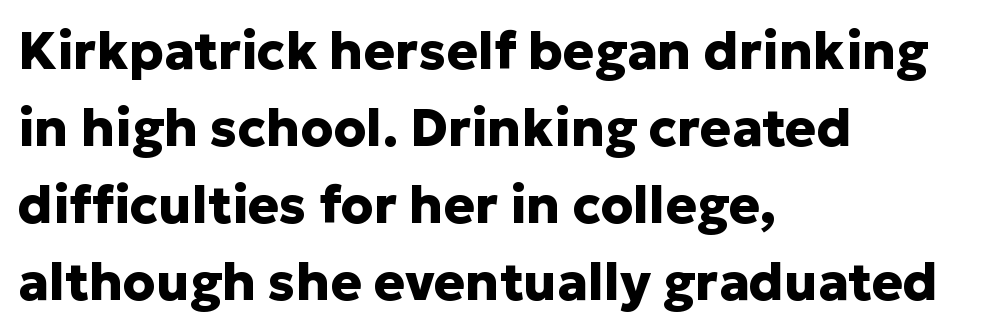
Q: Is the text bold? A: Yes.
Q: Is the text italic (slanted)? A: No, it is upright.
Q: Is the typeface a serif or a sans-serif typeface? A: Sans-serif.
Q: Is the text underlined? A: No.
Q: How is the paragraph aligned? A: Left-aligned.
Q: Is the spacing between letters normal or unusually wide? A: Normal.
Q: Is the spacing between lines tight, normal or loose? A: Normal.
Q: Width (condensed, normal, or wide)? A: Normal.
Q: Stroke contrast? A: Low.
Q: x-height? A: Medium.
Q: Monospaced? A: No.
